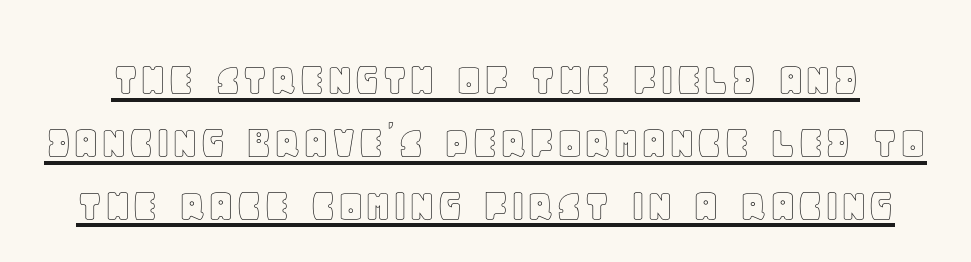
The image shows 48 px text type, upright; set normal line spacing (1.31x), normal letter spacing, underlined; a large x-height.
